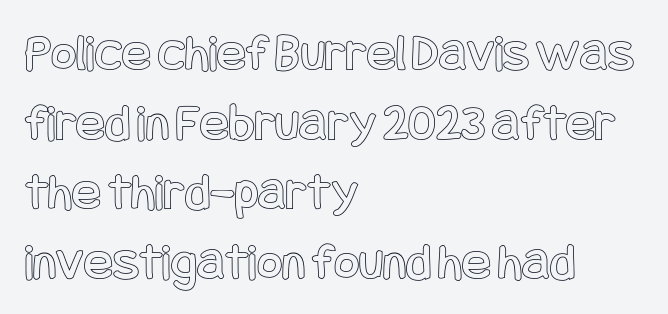
Q: Is the text italic (slanted)? A: No, it is upright.
Q: Is the text underlined? A: No.
Q: How is the paragraph aligned? A: Left-aligned.
Q: Is the spacing between letters normal or unusually wide? A: Normal.
Q: Is the spacing between lines tight, normal or loose? A: Normal.
Q: Width (condensed, normal, or wide)? A: Condensed.
Q: x-height? A: Large.
